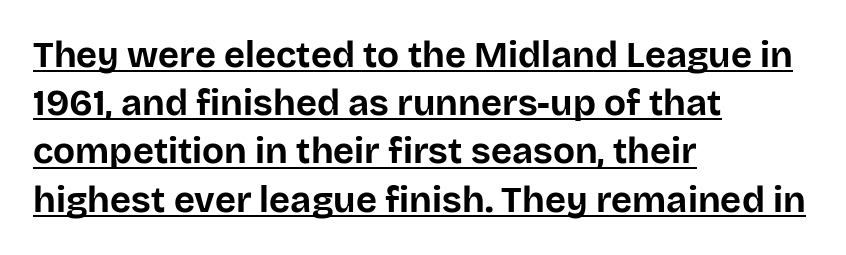
The image shows 36 px bold sans-serif type, upright; set left-aligned, normal line spacing (1.34x), normal letter spacing, underlined; low stroke contrast and a large x-height.
